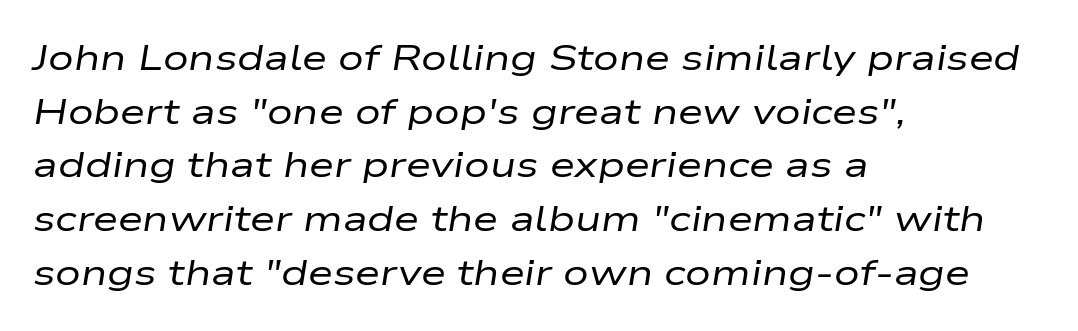
The image shows 36 px regular-weight, wide type, italic (leaning right); set left-aligned, normal line spacing (1.49x), normal letter spacing, not underlined; low stroke contrast and a medium x-height.
